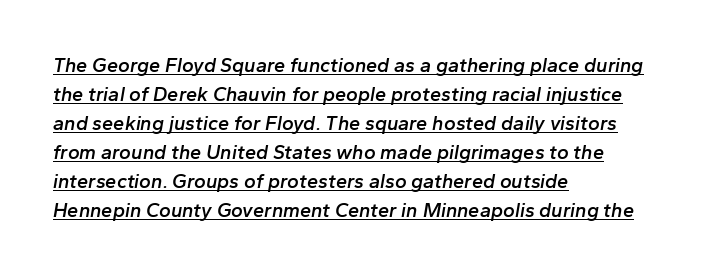
{"italic": "yes", "lean": "right", "slant_degrees": 10, "bold": "semi", "underline": "yes", "align": "left", "line_spacing": "normal", "line_spacing_ratio": 1.45, "letter_spacing": "normal", "letter_spacing_em": 0.0, "glyph_px": 20}
